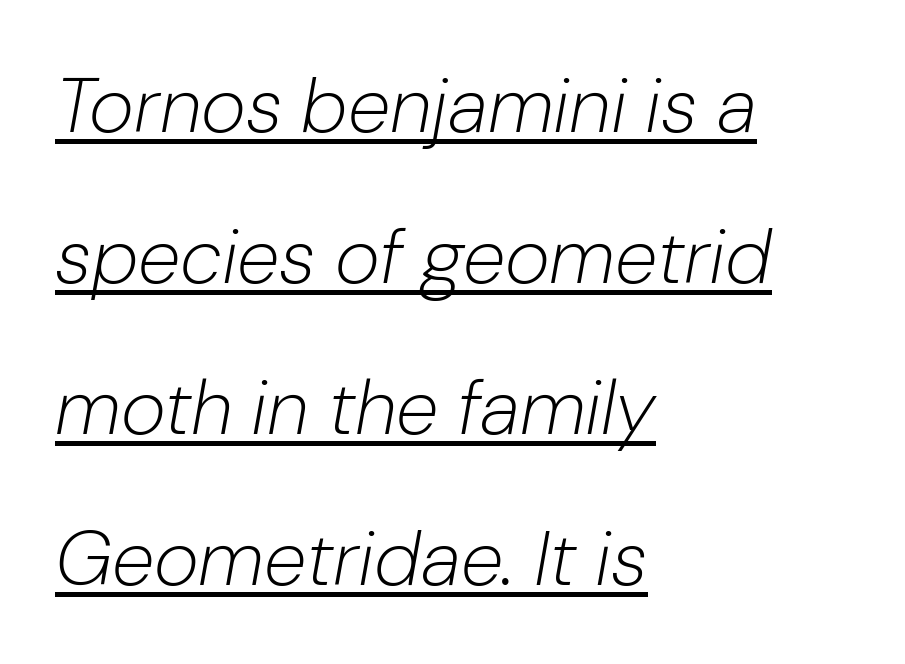
The image shows 77 px light type, italic (leaning right); set left-aligned, loose line spacing (1.96x), normal letter spacing, underlined; low stroke contrast and a medium x-height.
